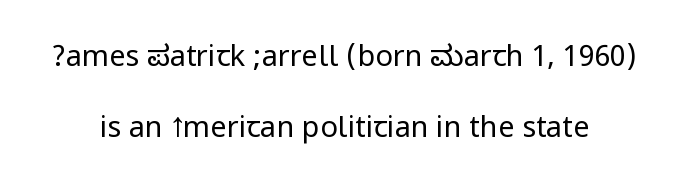
{"serif": "no", "italic": "no", "bold": "no", "weight": "regular", "width": "condensed", "stroke_contrast": "low", "underline": "no", "align": "center", "line_spacing": "loose", "line_spacing_ratio": 2.44, "letter_spacing": "normal", "letter_spacing_em": 0.0, "glyph_px": 29}
